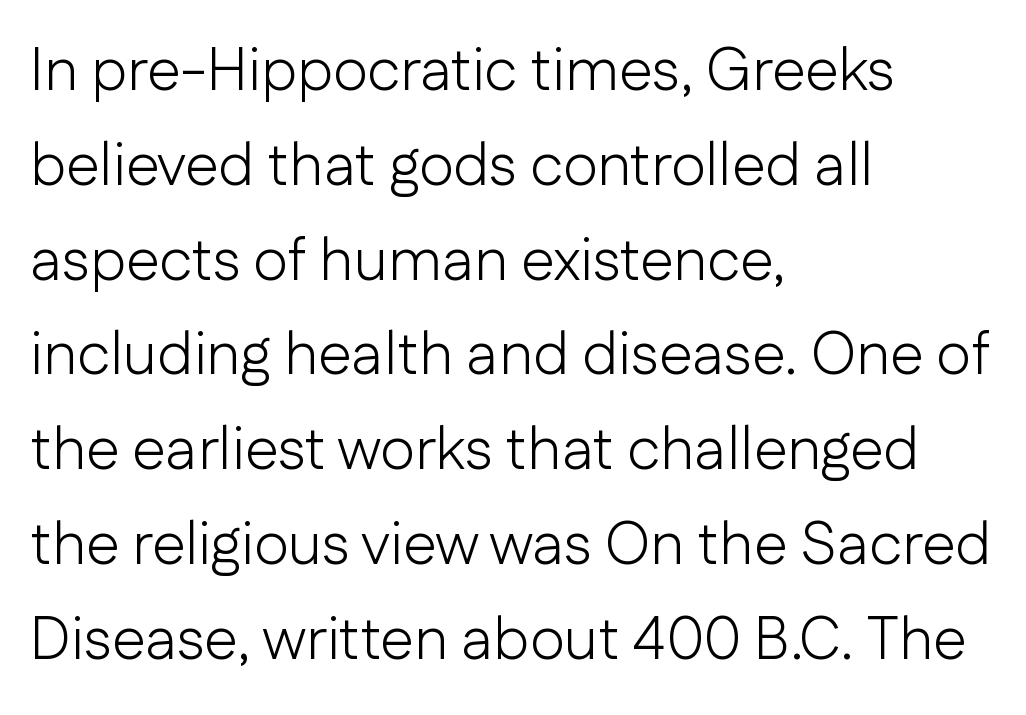
This rendering features lettering with no underline. Stems here are at most as thick as an everyday book face. You can tell it's not italic because the verticals are truly vertical. The characters display no serif detailing; their extremities are plain. Inter-character spacing is left at the font's built-in metrics.
